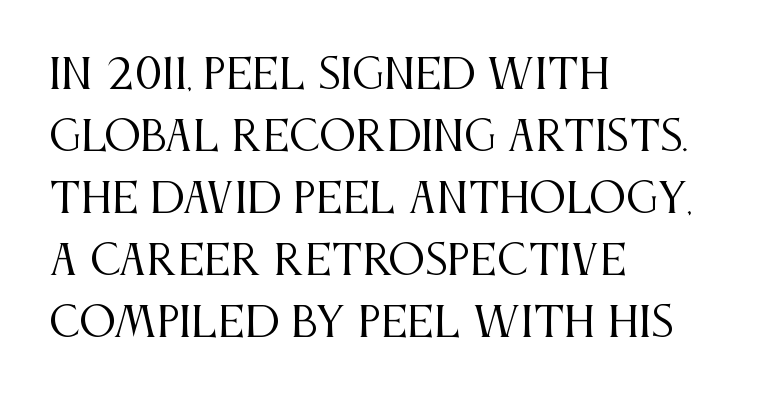
{"serif": "yes", "italic": "no", "bold": "no", "weight": "regular", "width": "condensed", "stroke_contrast": "medium", "x_height": "large", "monospaced": "no", "underline": "no", "align": "left", "line_spacing": "normal", "line_spacing_ratio": 1.51, "letter_spacing": "normal", "letter_spacing_em": 0.0, "glyph_px": 41}
